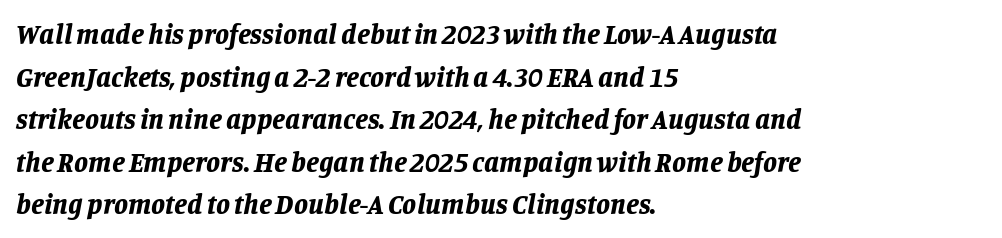
The image shows 28 px bold type, italic (leaning right); set left-aligned, normal line spacing (1.52x), normal letter spacing, not underlined; low stroke contrast and a large x-height.
